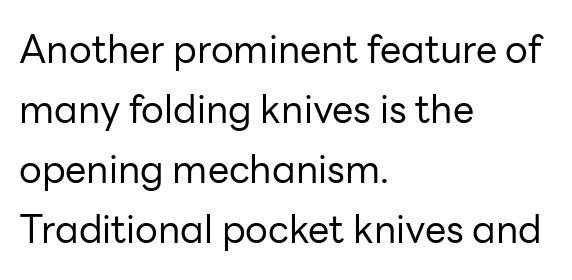
{"serif": "no", "italic": "no", "bold": "no", "weight": "regular", "width": "normal", "stroke_contrast": "low", "x_height": "medium", "monospaced": "no", "underline": "no", "align": "left", "line_spacing": "normal", "line_spacing_ratio": 1.58, "letter_spacing": "normal", "letter_spacing_em": 0.0, "glyph_px": 38}
